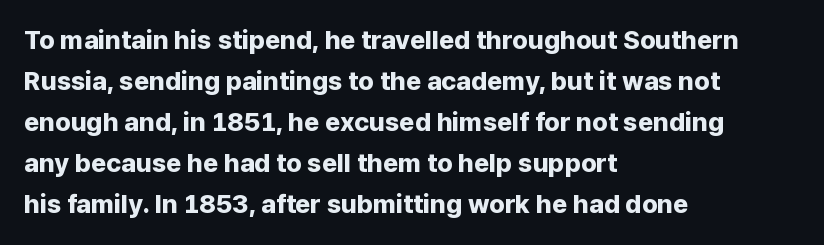
Q: Is the text bold? A: Yes.
Q: Is the text italic (slanted)? A: No, it is upright.
Q: Is the text underlined? A: No.
Q: How is the paragraph aligned? A: Left-aligned.
Q: Is the spacing between letters normal or unusually wide? A: Normal.
Q: Is the spacing between lines tight, normal or loose? A: Normal.
